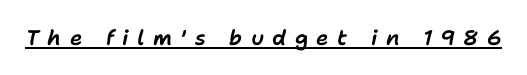
{"italic": "yes", "lean": "right", "slant_degrees": 11, "underline": "yes", "letter_spacing": "wide", "letter_spacing_em": 0.4, "glyph_px": 21}
